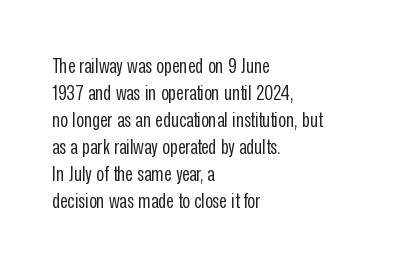
{"italic": "no", "bold": "no", "underline": "no", "align": "left", "line_spacing": "normal", "line_spacing_ratio": 1.29, "letter_spacing": "normal", "letter_spacing_em": 0.0, "glyph_px": 21}
